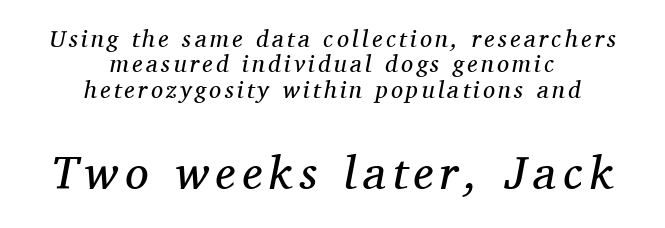
The passage is arranged like a title page — every line centered. Notice how descenders almost collide with the ascenders below — that's tight leading. These lines are rendered in a variable-pitch font. The weight tops out at a normal text grade. The text carries the slant typical of an italic or oblique font. Any mark beneath the type? The region is blank.
